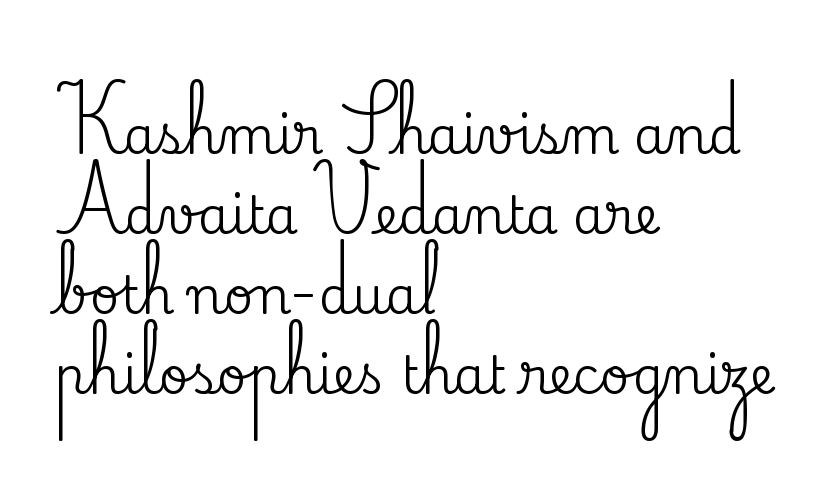
Q: Is the text italic (slanted)? A: No, it is upright.
Q: Is the typeface a serif or a sans-serif typeface? A: Serif.
Q: Is the text underlined? A: No.
Q: How is the paragraph aligned? A: Left-aligned.
Q: Is the spacing between letters normal or unusually wide? A: Normal.
Q: Is the spacing between lines tight, normal or loose? A: Normal.
Q: Width (condensed, normal, or wide)? A: Normal.
Q: Stroke contrast? A: Medium.
Q: x-height? A: Small.
Q: Monospaced? A: No.
